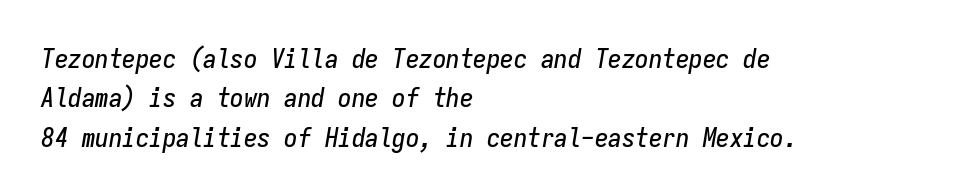
Q: Is the text italic (slanted)? A: Yes, it leans right by about 9 degrees.
Q: Is the text underlined? A: No.
Q: How is the paragraph aligned? A: Left-aligned.
Q: Is the spacing between letters normal or unusually wide? A: Normal.
Q: Is the spacing between lines tight, normal or loose? A: Normal.
